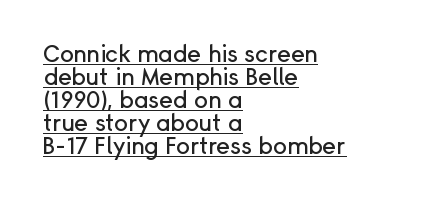
Q: Is the text italic (slanted)? A: No, it is upright.
Q: Is the text underlined? A: Yes.
Q: How is the paragraph aligned? A: Left-aligned.
Q: Is the spacing between letters normal or unusually wide? A: Normal.
Q: Is the spacing between lines tight, normal or loose? A: Tight.
